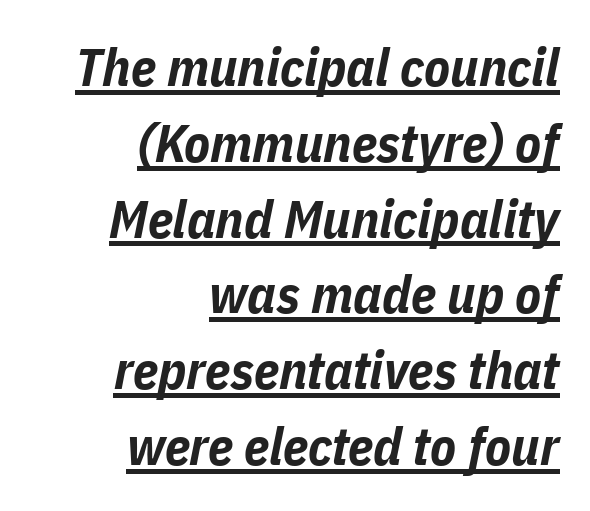
The image shows 53 px bold, condensed type, italic (leaning right); set right-aligned, normal line spacing (1.43x), normal letter spacing, underlined; low stroke contrast and a medium x-height.
